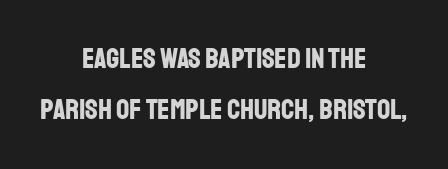
{"serif": "no", "italic": "no", "bold": "yes", "weight": "bold", "width": "condensed", "stroke_contrast": "low", "x_height": "large", "monospaced": "no", "underline": "no", "align": "center", "line_spacing_ratio": 1.77, "letter_spacing": "normal", "letter_spacing_em": 0.0, "glyph_px": 29}
